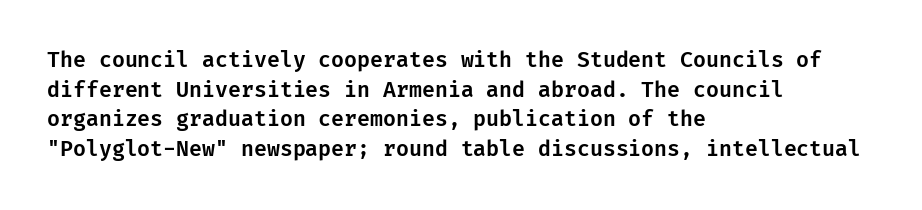
Q: Is the text italic (slanted)? A: No, it is upright.
Q: Is the text underlined? A: No.
Q: How is the paragraph aligned? A: Left-aligned.
Q: Is the spacing between letters normal or unusually wide? A: Normal.
Q: Is the spacing between lines tight, normal or loose? A: Normal.
